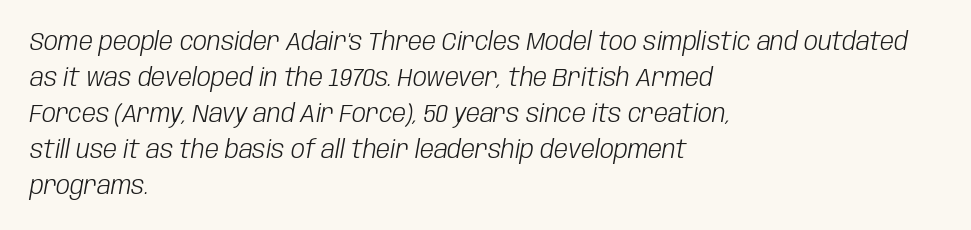
{"italic": "yes", "lean": "right", "slant_degrees": 10, "bold": "no", "underline": "no", "align": "left", "line_spacing": "normal", "line_spacing_ratio": 1.44, "letter_spacing": "normal", "letter_spacing_em": 0.0, "glyph_px": 25}
